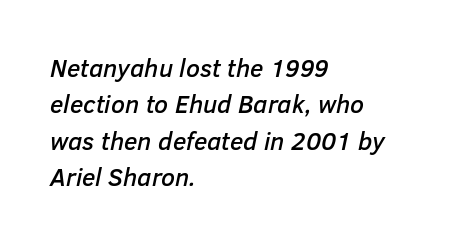
{"italic": "yes", "lean": "right", "slant_degrees": 12, "underline": "no", "align": "left", "line_spacing": "normal", "line_spacing_ratio": 1.46, "letter_spacing": "normal", "letter_spacing_em": 0.0, "glyph_px": 25}
